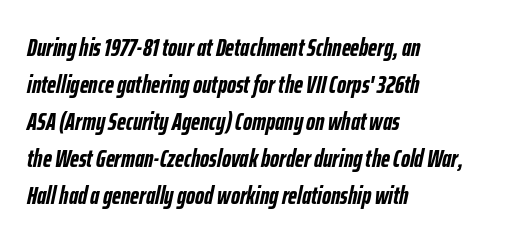
The image shows 25 px bold type, italic (leaning right); set left-aligned, normal line spacing (1.48x), normal letter spacing, not underlined.
